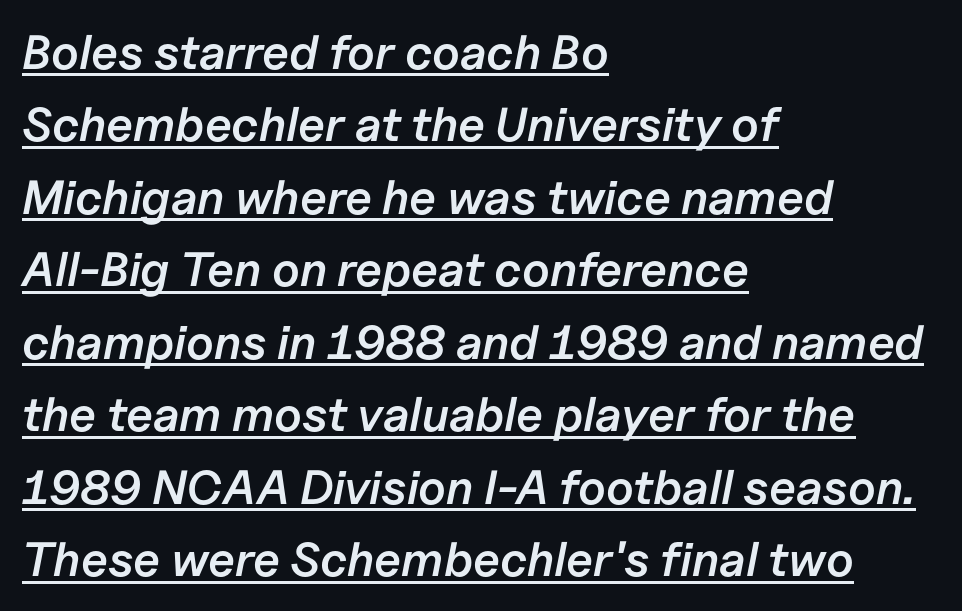
Every character sits at an angle, as italics do. Does extra space separate the letters? No, they use regular spacing. The passage shown is semibold, sitting just below true bold. A student would call this left alignment; a typographer would say flush left, rag right. The passage shown is underscored from start to finish. Is this a fixed-width face? No — the glyphs have proportional, varying widths.
